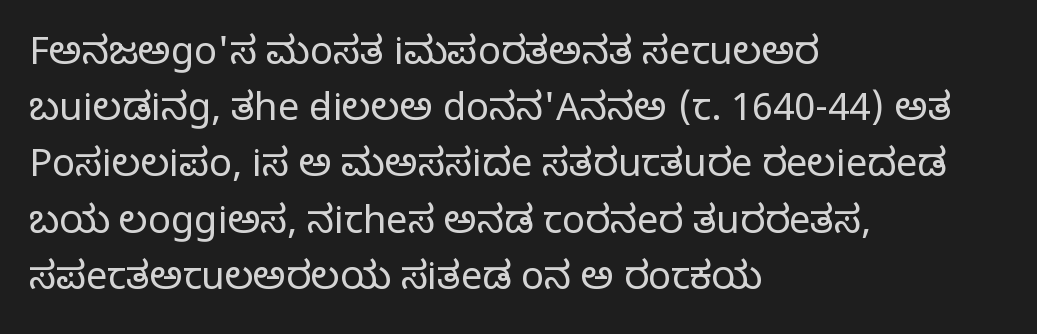
Q: Is the text bold? A: No.
Q: Is the text italic (slanted)? A: No, it is upright.
Q: Is the typeface a serif or a sans-serif typeface? A: Serif.
Q: Is the text underlined? A: No.
Q: How is the paragraph aligned? A: Left-aligned.
Q: Is the spacing between letters normal or unusually wide? A: Normal.
Q: Is the spacing between lines tight, normal or loose? A: Normal.
Q: Width (condensed, normal, or wide)? A: Normal.
Q: Stroke contrast? A: Low.
Q: x-height? A: Large.
Q: Monospaced? A: No.
